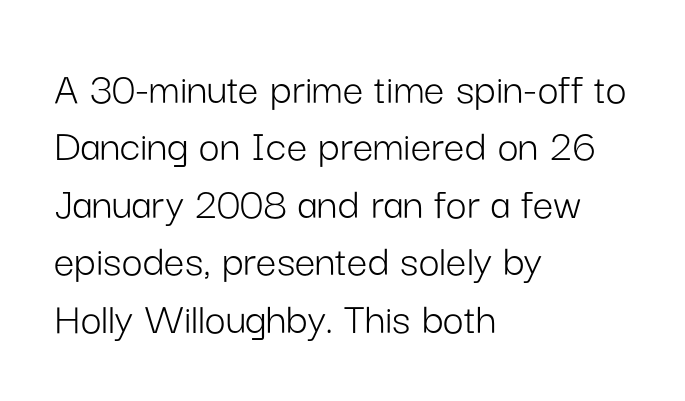
{"serif": "no", "italic": "no", "bold": "no", "weight": "light", "width": "normal", "stroke_contrast": "low", "x_height": "medium", "monospaced": "no", "underline": "no", "align": "left", "line_spacing": "normal", "line_spacing_ratio": 1.25, "letter_spacing": "normal", "letter_spacing_em": 0.0, "glyph_px": 46}
